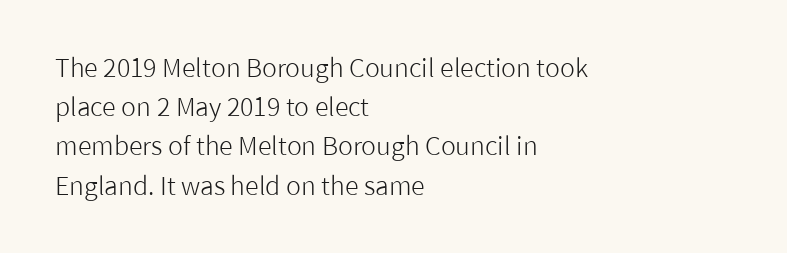
Is this a heavy cut? Hardly; it is regular or lighter. In CSS terms this would be text-align: left. Words appear dense and cohesive because spacing is normal. The gap between lines stays unmarked. Reading down the column, the eye jumps a familiar distance to each next line. This is roman type, the default non-slanted kind.
